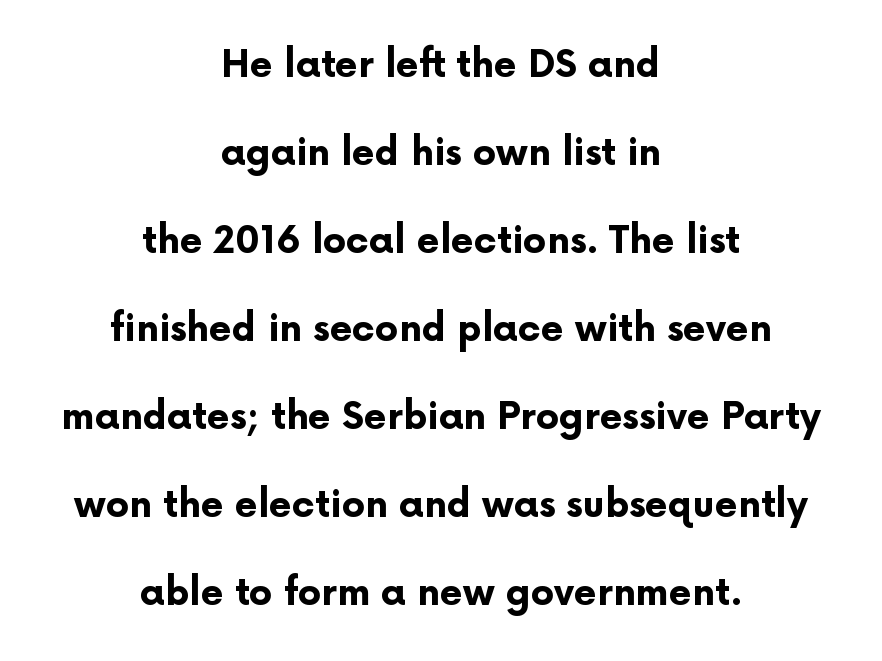
The image shows 37 px bold sans-serif type, upright; set centered, loose line spacing (2.38x), normal letter spacing, not underlined; low stroke contrast and a medium x-height.
